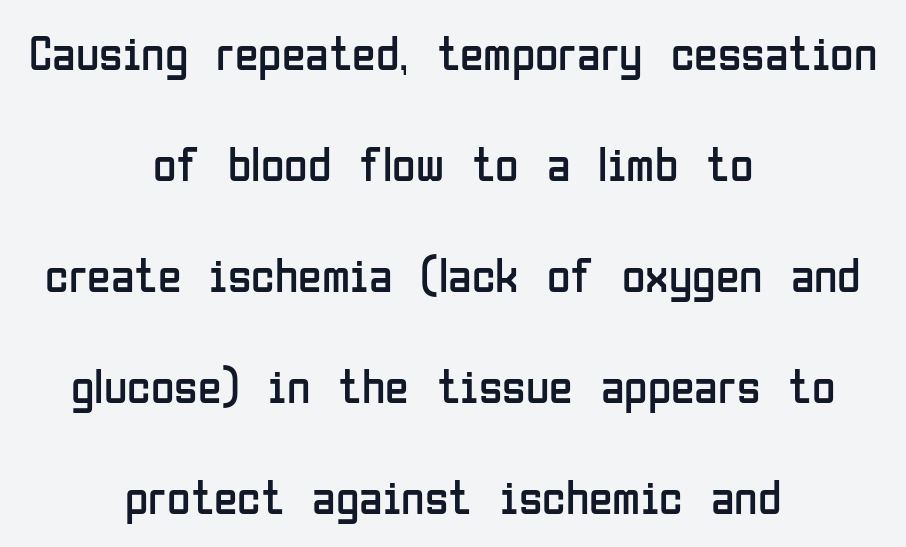
Weight: in the light-to-regular range. Glyph-to-glyph distance matches everyday printed text. Do the letters lean? They stand straight. The text was rendered using a sans face with plain stroke endings. The leading is generous, giving the passage an open texture. The rendering positions every line midway between the sides.
